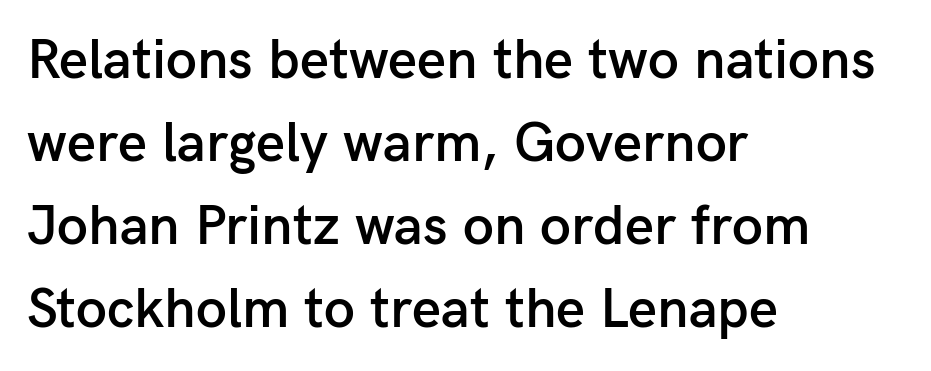
The image shows 56 px semibold sans-serif type, upright; set left-aligned, normal line spacing (1.48x), normal letter spacing, not underlined; low stroke contrast and a medium x-height.
